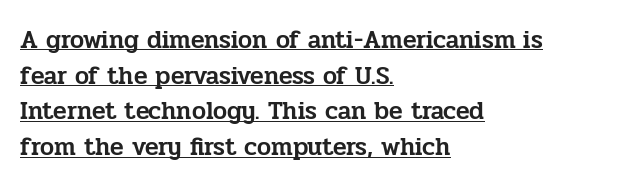
{"italic": "no", "underline": "yes", "align": "left", "line_spacing": "normal", "line_spacing_ratio": 1.43, "letter_spacing": "normal", "letter_spacing_em": 0.0, "glyph_px": 25}
